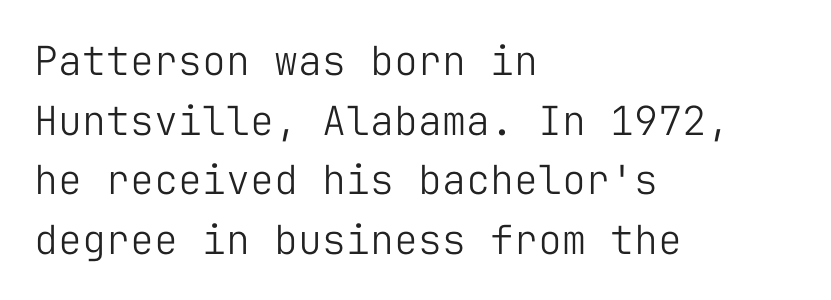
The paragraph has a hard left edge and a soft right edge. Every character sits straight up, as roman type does. The passage shown is not bold in any degree. Here the designer chose a console-style face with uniform glyph widths. A typesetter would label this face a sans.
